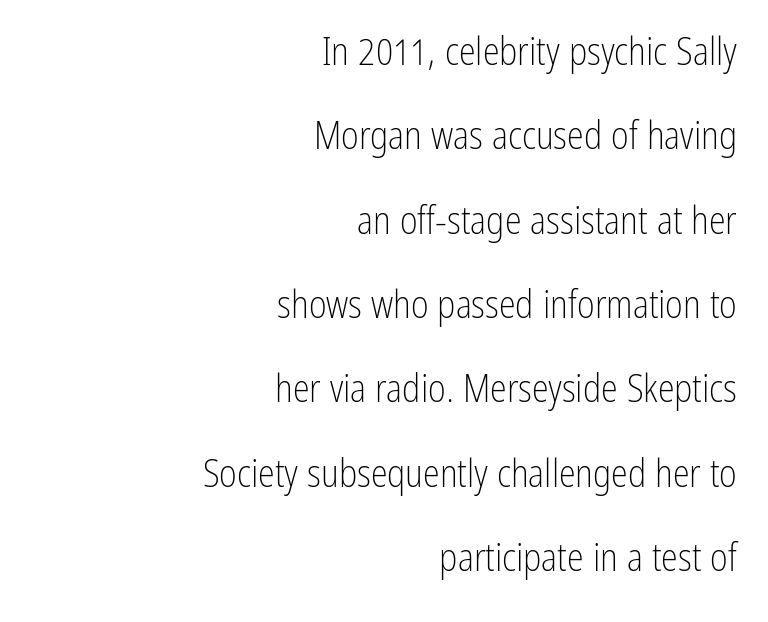
Q: Is the text bold? A: No.
Q: Is the text italic (slanted)? A: No, it is upright.
Q: Is the typeface a serif or a sans-serif typeface? A: Sans-serif.
Q: Is the text underlined? A: No.
Q: How is the paragraph aligned? A: Right-aligned.
Q: Is the spacing between letters normal or unusually wide? A: Normal.
Q: Is the spacing between lines tight, normal or loose? A: Loose.
Q: Width (condensed, normal, or wide)? A: Condensed.
Q: Stroke contrast? A: Low.
Q: x-height? A: Medium.
Q: Monospaced? A: No.
